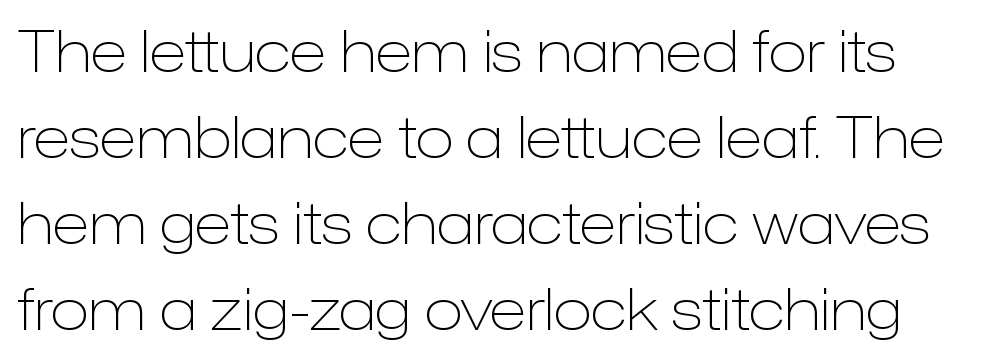
Q: Is the text bold? A: No.
Q: Is the text italic (slanted)? A: No, it is upright.
Q: Is the typeface a serif or a sans-serif typeface? A: Sans-serif.
Q: Is the text underlined? A: No.
Q: Is the spacing between letters normal or unusually wide? A: Normal.
Q: Is the spacing between lines tight, normal or loose? A: Normal.
Q: Width (condensed, normal, or wide)? A: Normal.
Q: Stroke contrast? A: Low.
Q: x-height? A: Medium.
Q: Monospaced? A: No.
